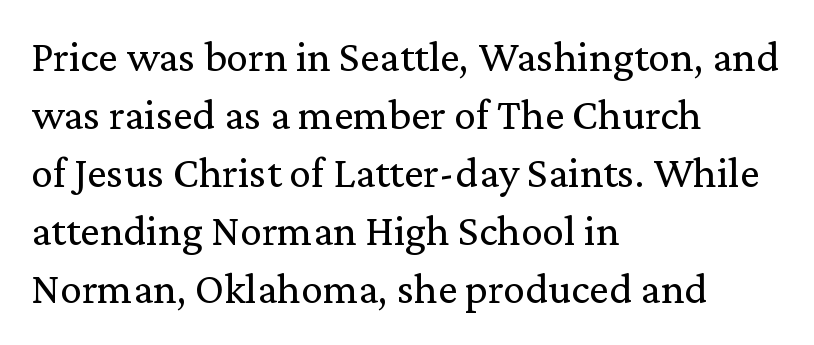
The image shows 44 px regular-weight serif type, upright; set left-aligned, normal line spacing (1.32x), normal letter spacing, not underlined; low stroke contrast and a medium x-height.
